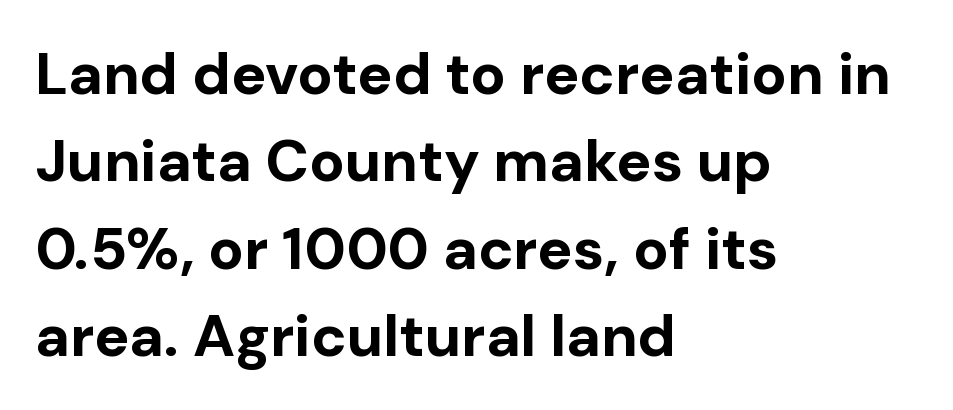
Q: Is the text bold? A: Yes.
Q: Is the text italic (slanted)? A: No, it is upright.
Q: Is the typeface a serif or a sans-serif typeface? A: Sans-serif.
Q: Is the text underlined? A: No.
Q: How is the paragraph aligned? A: Left-aligned.
Q: Is the spacing between letters normal or unusually wide? A: Normal.
Q: Is the spacing between lines tight, normal or loose? A: Normal.
Q: Width (condensed, normal, or wide)? A: Normal.
Q: Stroke contrast? A: Low.
Q: x-height? A: Medium.
Q: Monospaced? A: No.
